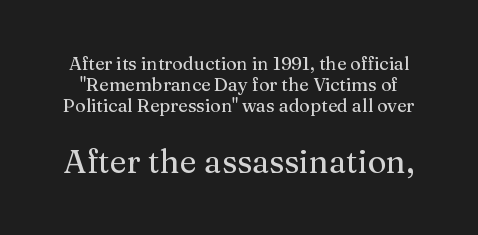
{"serif": "yes", "italic": "no", "width": "normal", "stroke_contrast": "medium", "x_height": "medium", "monospaced": "no", "underline": "no", "line_spacing_ratio": 1.18, "letter_spacing": "normal", "letter_spacing_em": 0.0, "larger_block": "second", "size_ratio": 1.78, "glyph_px": 32}
